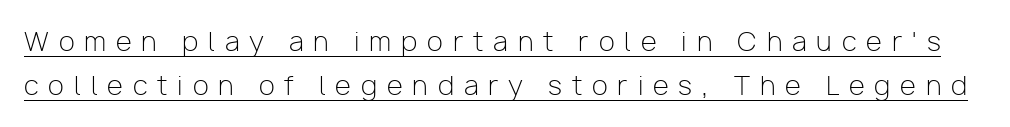
The image shows 26 px text type, upright; set normal line spacing (1.7x), unusually wide letter spacing (+0.38 em), underlined.
